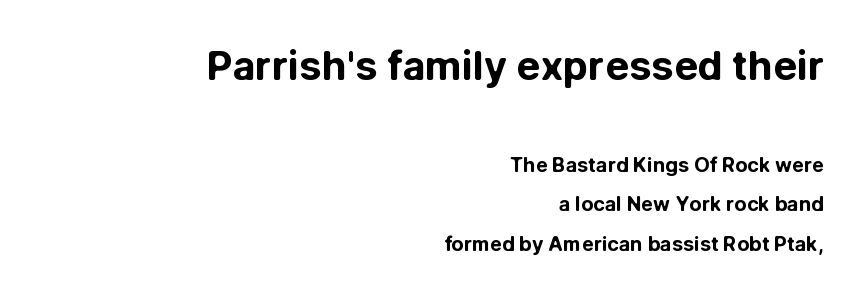
{"serif": "no", "italic": "no", "bold": "yes", "weight": "bold", "width": "normal", "stroke_contrast": "low", "x_height": "medium", "monospaced": "no", "underline": "no", "align": "right", "line_spacing": "loose", "line_spacing_ratio": 1.97, "letter_spacing": "normal", "letter_spacing_em": 0.0, "larger_block": "first", "size_ratio": 2.0, "glyph_px": 40}
